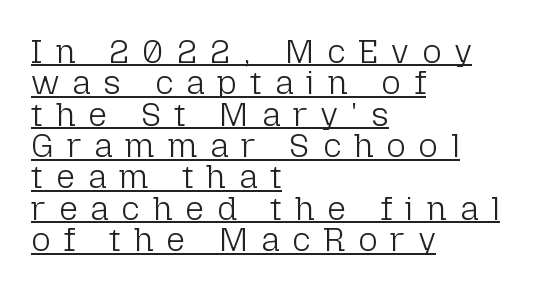
{"serif": "no", "italic": "no", "bold": "no", "weight": "light", "width": "normal", "stroke_contrast": "low", "x_height": "medium", "monospaced": "no", "underline": "yes", "align": "left", "line_spacing": "tight", "line_spacing_ratio": 0.95, "letter_spacing": "wide", "letter_spacing_em": 0.39, "glyph_px": 33}
